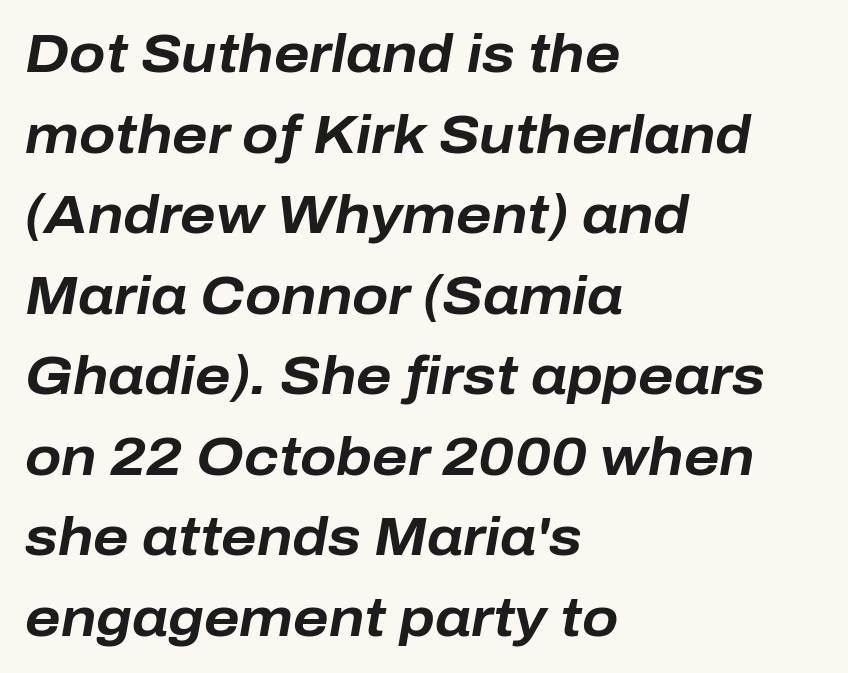
{"italic": "yes", "lean": "right", "slant_degrees": 10, "bold": "yes", "weight": "bold", "width": "normal", "stroke_contrast": "low", "x_height": "medium", "monospaced": "no", "underline": "no", "align": "left", "line_spacing": "normal", "line_spacing_ratio": 1.52, "letter_spacing": "normal", "letter_spacing_em": 0.0, "glyph_px": 53}
